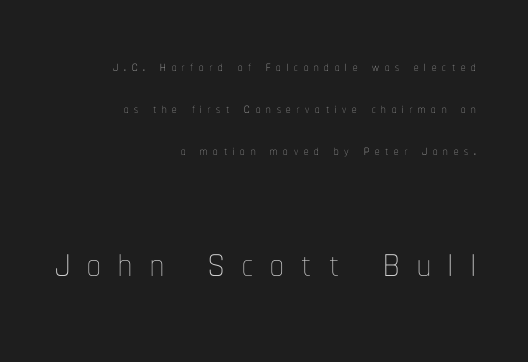
The image shows 54 px thin, condensed type, upright; set right-aligned, loose line spacing (2.32x), unusually wide letter spacing (+0.32 em), not underlined; the second (bottom) block is 3.0x larger; low stroke contrast and a medium x-height.
